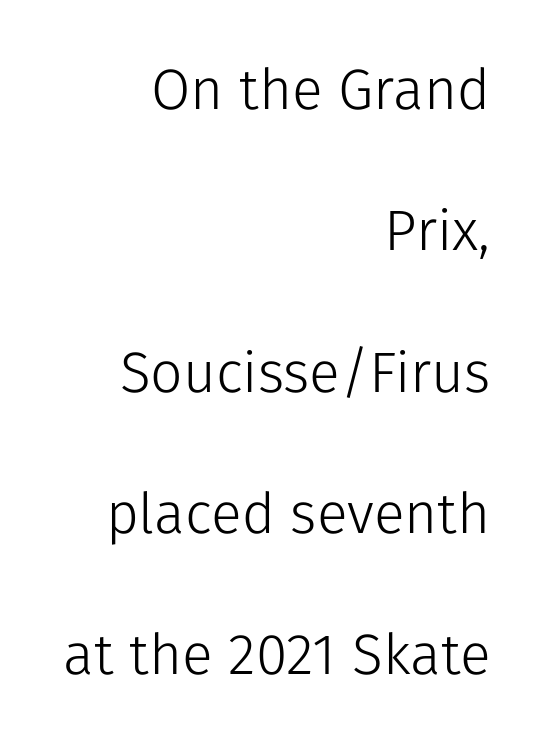
The image shows 57 px light sans-serif type, upright; set right-aligned, loose line spacing (2.48x), normal letter spacing, not underlined; low stroke contrast and a medium x-height.
